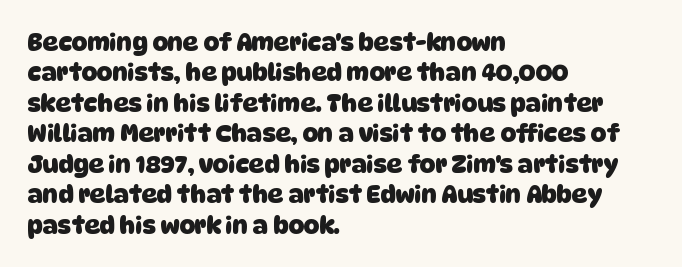
The image shows 24 px bold type; set left-aligned, normal line spacing (1.27x), normal letter spacing, not underlined.
